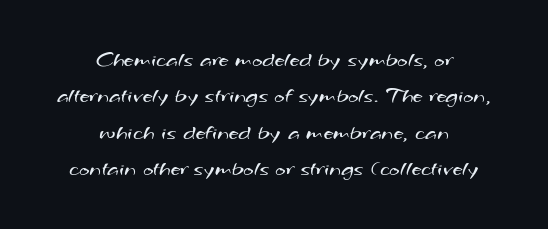
The image shows 22 px text type; set centered, normal line spacing (1.65x), normal letter spacing, not underlined.
